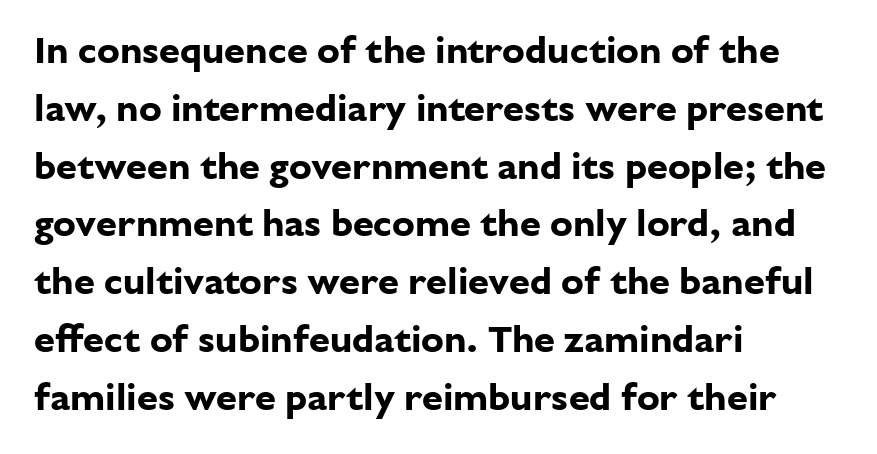
The image shows 38 px bold sans-serif type, upright; set left-aligned, normal line spacing (1.52x), normal letter spacing, not underlined; low stroke contrast and a medium x-height.
